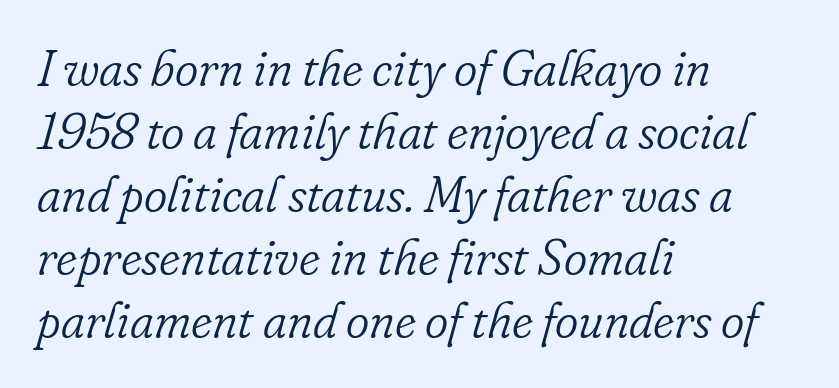
{"serif": "yes", "italic": "yes", "lean": "right", "slant_degrees": 16, "bold": "no", "weight": "light", "width": "normal", "stroke_contrast": "low", "x_height": "small", "monospaced": "no", "underline": "no", "align": "left", "line_spacing": "normal", "line_spacing_ratio": 1.26, "letter_spacing": "normal", "letter_spacing_em": 0.0, "glyph_px": 50}
